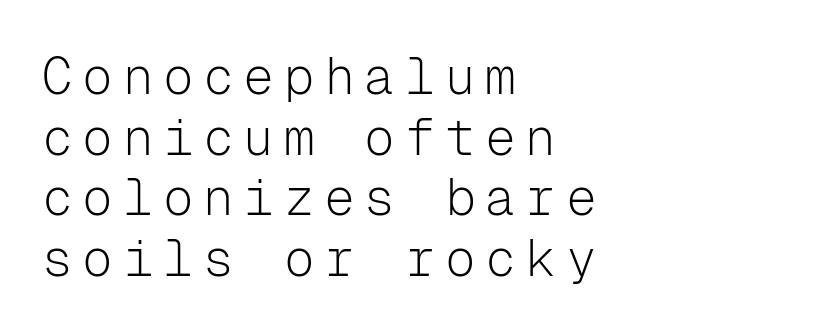
Q: Is the text bold? A: No.
Q: Is the text italic (slanted)? A: No, it is upright.
Q: Is the typeface a serif or a sans-serif typeface? A: Sans-serif.
Q: Is the text underlined? A: No.
Q: How is the paragraph aligned? A: Left-aligned.
Q: Width (condensed, normal, or wide)? A: Normal.
Q: Stroke contrast? A: Low.
Q: x-height? A: Medium.
Q: Monospaced? A: Yes.
